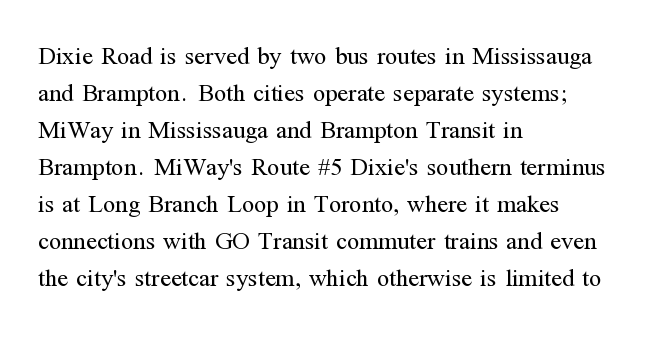
Q: Is the text bold? A: No.
Q: Is the text italic (slanted)? A: No, it is upright.
Q: Is the text underlined? A: No.
Q: How is the paragraph aligned? A: Left-aligned.
Q: Is the spacing between letters normal or unusually wide? A: Normal.
Q: Is the spacing between lines tight, normal or loose? A: Normal.
